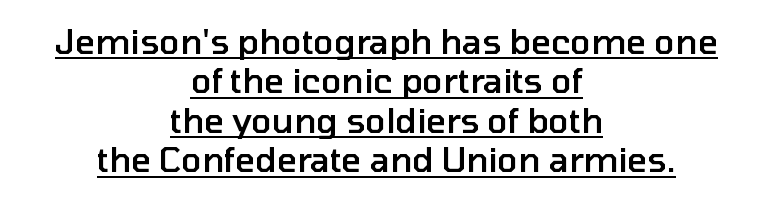
Q: Is the text bold? A: Semi-bold.
Q: Is the text italic (slanted)? A: No, it is upright.
Q: Is the typeface a serif or a sans-serif typeface? A: Sans-serif.
Q: Is the text underlined? A: Yes.
Q: How is the paragraph aligned? A: Centered.
Q: Is the spacing between letters normal or unusually wide? A: Normal.
Q: Width (condensed, normal, or wide)? A: Normal.
Q: Stroke contrast? A: Low.
Q: x-height? A: Medium.
Q: Monospaced? A: No.
